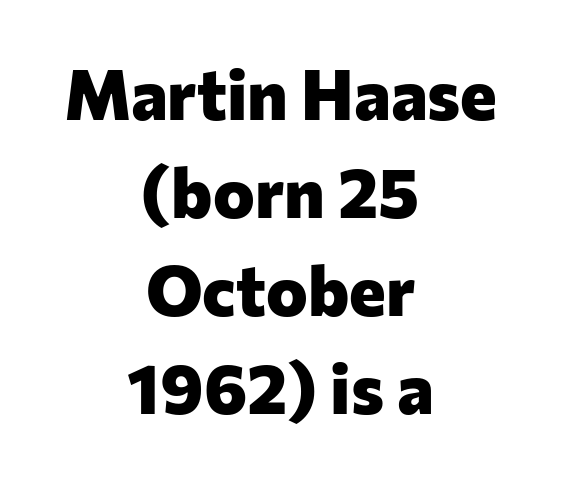
Q: Is the text bold? A: Yes.
Q: Is the text italic (slanted)? A: No, it is upright.
Q: Is the typeface a serif or a sans-serif typeface? A: Sans-serif.
Q: Is the text underlined? A: No.
Q: How is the paragraph aligned? A: Centered.
Q: Is the spacing between letters normal or unusually wide? A: Normal.
Q: Is the spacing between lines tight, normal or loose? A: Normal.
Q: Width (condensed, normal, or wide)? A: Normal.
Q: Stroke contrast? A: Low.
Q: x-height? A: Medium.
Q: Monospaced? A: No.
